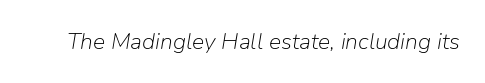
Q: Is the text bold? A: No.
Q: Is the text italic (slanted)? A: Yes, it leans right by about 9 degrees.
Q: Is the text underlined? A: No.
Q: Is the spacing between letters normal or unusually wide? A: Normal.
